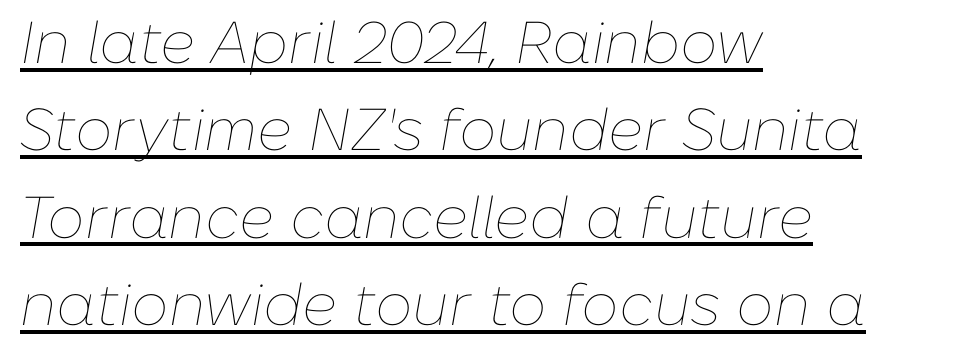
The image shows 59 px thin type, italic (leaning right); set left-aligned, normal line spacing (1.48x), normal letter spacing, underlined; low stroke contrast and a medium x-height.
